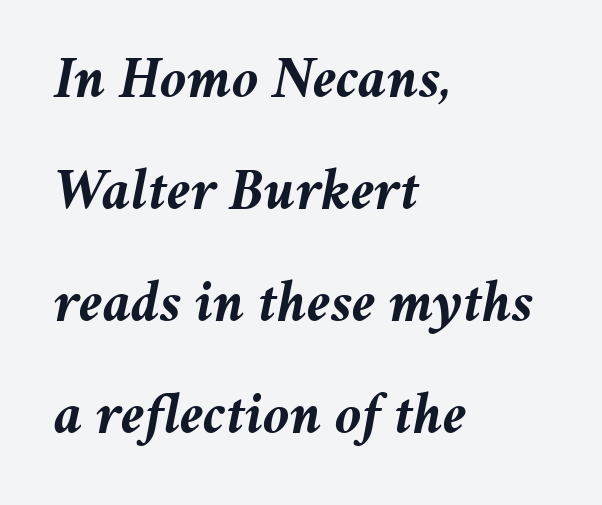
{"italic": "yes", "lean": "right", "slant_degrees": 11, "bold": "yes", "weight": "semibold", "width": "normal", "stroke_contrast": "medium", "x_height": "medium", "monospaced": "no", "underline": "no", "align": "left", "line_spacing": "loose", "line_spacing_ratio": 1.9, "letter_spacing": "normal", "letter_spacing_em": 0.0, "glyph_px": 59}
